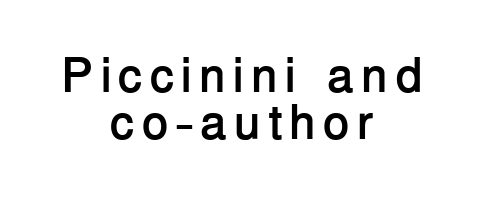
Designer's note — italics off, roman on. Note the varied advance widths — an 'i' is clearly narrower than an 'm'. The face used here is a sans, in the tradition of grotesques and geometrics. Glance below the letters and you will spot only blank space.
